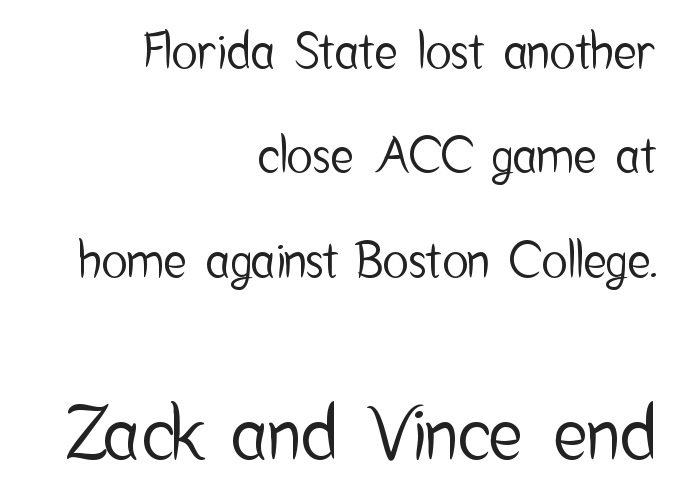
Q: Is the text italic (slanted)? A: No, it is upright.
Q: Is the typeface a serif or a sans-serif typeface? A: Sans-serif.
Q: Is the text underlined? A: No.
Q: How is the paragraph aligned? A: Right-aligned.
Q: Is the spacing between letters normal or unusually wide? A: Normal.
Q: Is the spacing between lines tight, normal or loose? A: Loose.
Q: Which block of text is set in a larger size, the first (top) or the second (bottom)? A: The second (bottom) one.
Q: Width (condensed, normal, or wide)? A: Condensed.
Q: Stroke contrast? A: Low.
Q: x-height? A: Medium.
Q: Monospaced? A: No.
